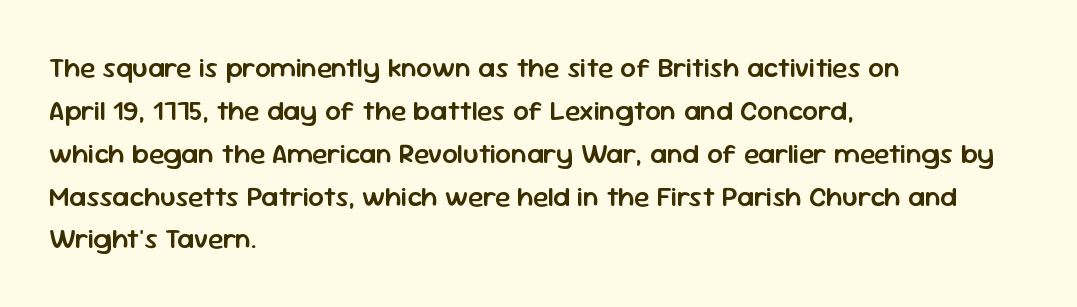
{"serif": "no", "italic": "no", "bold": "semi", "weight": "semibold", "width": "normal", "stroke_contrast": "low", "x_height": "medium", "monospaced": "no", "underline": "no", "align": "left", "line_spacing": "normal", "line_spacing_ratio": 1.53, "letter_spacing": "normal", "letter_spacing_em": 0.0, "glyph_px": 28}
